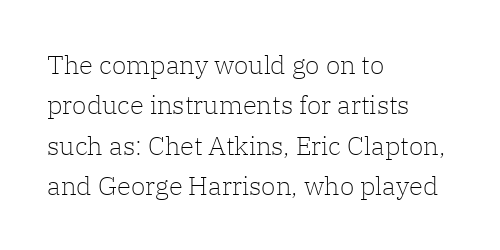
The image shows 26 px text type, upright; set left-aligned, normal line spacing (1.55x), normal letter spacing, not underlined.
